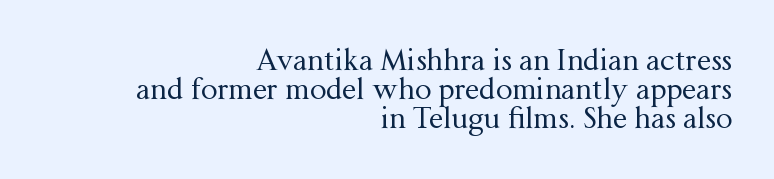
{"serif": "yes", "italic": "no", "bold": "no", "weight": "regular", "width": "normal", "stroke_contrast": "medium", "x_height": "medium", "monospaced": "no", "underline": "no", "align": "right", "line_spacing": "tight", "line_spacing_ratio": 1.0, "letter_spacing": "normal", "letter_spacing_em": 0.0, "glyph_px": 29}
